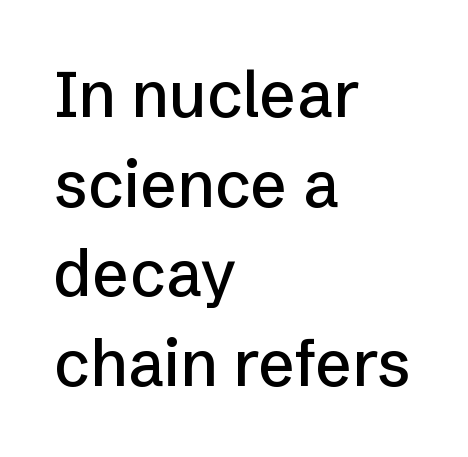
Q: Is the text italic (slanted)? A: No, it is upright.
Q: Is the typeface a serif or a sans-serif typeface? A: Sans-serif.
Q: Is the text underlined? A: No.
Q: How is the paragraph aligned? A: Left-aligned.
Q: Is the spacing between letters normal or unusually wide? A: Normal.
Q: Is the spacing between lines tight, normal or loose? A: Normal.
Q: Width (condensed, normal, or wide)? A: Normal.
Q: Stroke contrast? A: Low.
Q: x-height? A: Medium.
Q: Monospaced? A: No.
